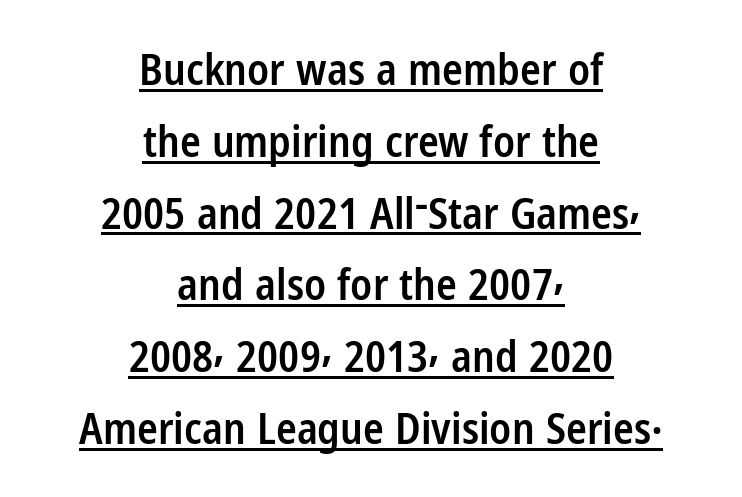
{"serif": "no", "italic": "no", "bold": "semi", "weight": "semibold", "width": "condensed", "stroke_contrast": "low", "x_height": "medium", "monospaced": "no", "underline": "yes", "align": "center", "line_spacing": "normal", "line_spacing_ratio": 1.67, "letter_spacing": "normal", "letter_spacing_em": 0.0, "glyph_px": 43}
